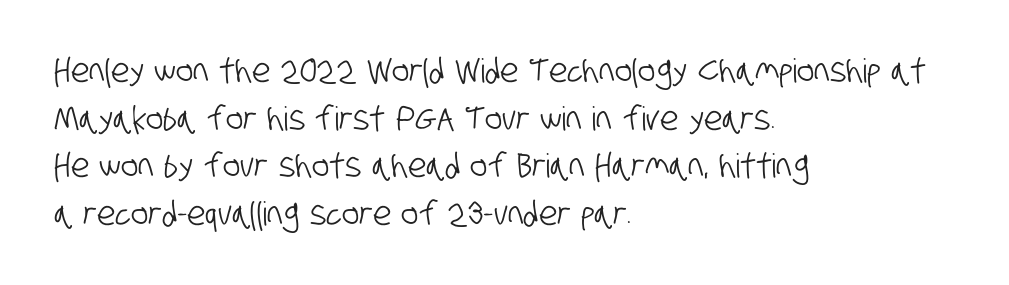
Spacing verdict: proportional, widths tailored to each character. These lines stack with their left ends in a neat column. A normal amount of white space separates one row of letters from the next. Each word holds together tightly as a unit, with standard inter-letter gaps.
